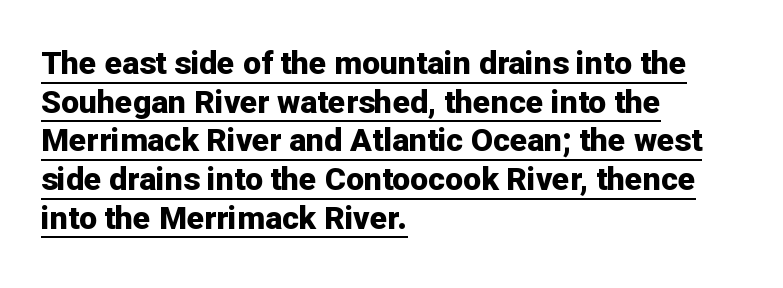
Q: Is the text bold? A: Yes.
Q: Is the text italic (slanted)? A: No, it is upright.
Q: Is the typeface a serif or a sans-serif typeface? A: Sans-serif.
Q: Is the text underlined? A: Yes.
Q: How is the paragraph aligned? A: Left-aligned.
Q: Is the spacing between letters normal or unusually wide? A: Normal.
Q: Width (condensed, normal, or wide)? A: Normal.
Q: Stroke contrast? A: Low.
Q: x-height? A: Medium.
Q: Monospaced? A: No.
